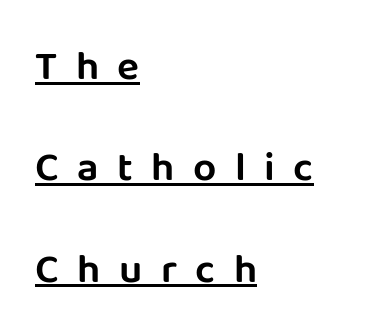
{"serif": "no", "italic": "no", "width": "normal", "stroke_contrast": "low", "x_height": "large", "monospaced": "no", "underline": "yes", "align": "left", "line_spacing": "loose", "line_spacing_ratio": 2.47, "letter_spacing": "wide", "letter_spacing_em": 0.45, "glyph_px": 41}
